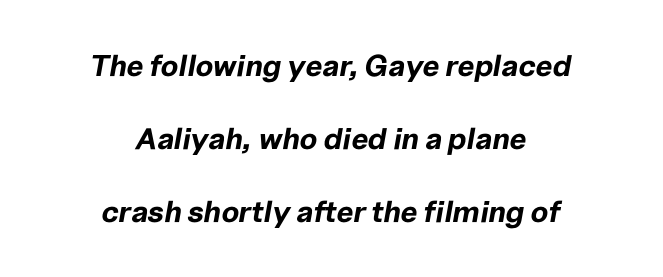
The image shows 30 px bold type, italic (leaning right); set centered, loose line spacing (2.43x), normal letter spacing, not underlined; low stroke contrast and a medium x-height.
